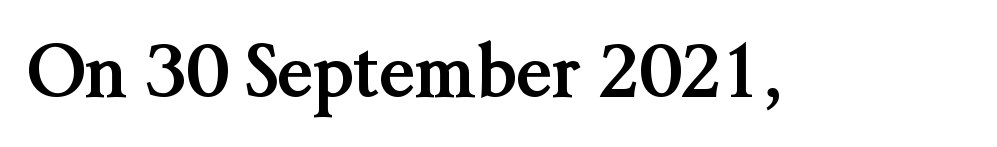
{"serif": "yes", "italic": "no", "bold": "yes", "weight": "semibold", "width": "normal", "stroke_contrast": "medium", "x_height": "medium", "monospaced": "no", "underline": "no", "letter_spacing": "normal", "letter_spacing_em": 0.0, "glyph_px": 73}
